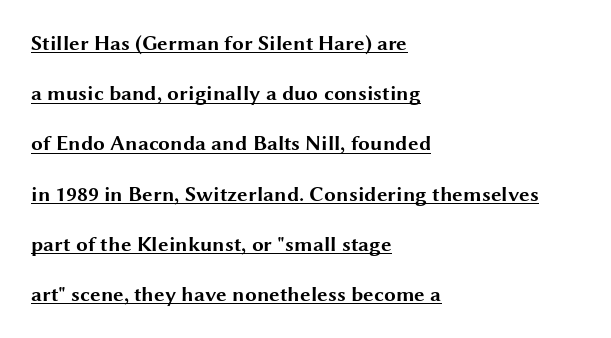
Rows of type keep a wide berth in the vertical direction. The rendering uses a bold face; every stroke is thick and dark. Underline: present. Each word holds together tightly as a unit, with standard inter-letter gaps. These lines were composed using upright roman letters. If you drew a ruler down the left edge, every line would touch it.
